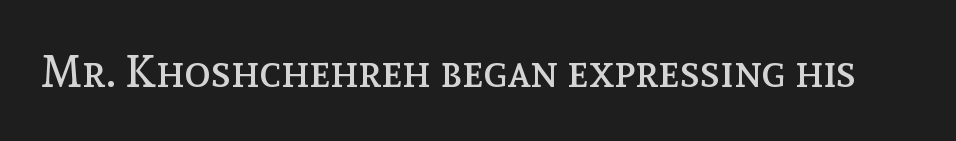
Stroke mass is kept to a normal reading level or below. Do the characters align in a grid? No, the font is proportional. The face used here is rendered with its standard letterfit. This sample uses an upright cut, with every glyph sitting square on the baseline. The words here are not underlined.
